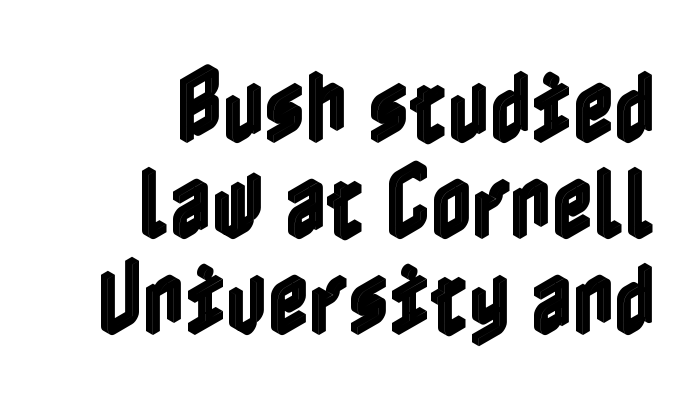
Posture: upright roman. Each word holds together tightly as a unit, with standard inter-letter gaps. All the whitespace from short lines collects on the left. Descenders are the only things crossing below the line.
